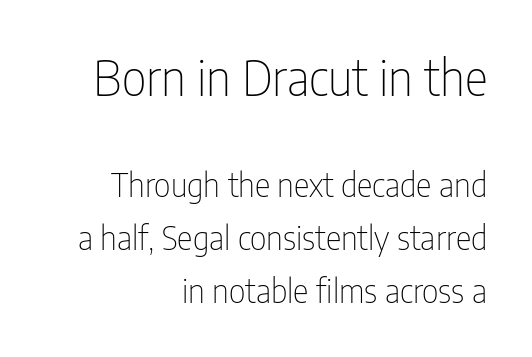
A bare baseline throughout the passage. Is this a fixed-width face? No — the glyphs have proportional, varying widths. Regarding leading, the lines here are spaced in the standard way. Designer's note — italics off, roman on.
